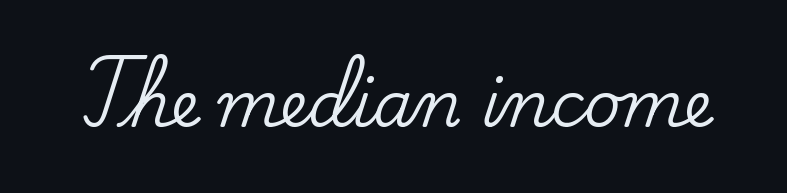
{"serif": "yes", "width": "normal", "stroke_contrast": "low", "x_height": "small", "monospaced": "no", "underline": "no", "letter_spacing": "normal", "letter_spacing_em": 0.0, "glyph_px": 63}
